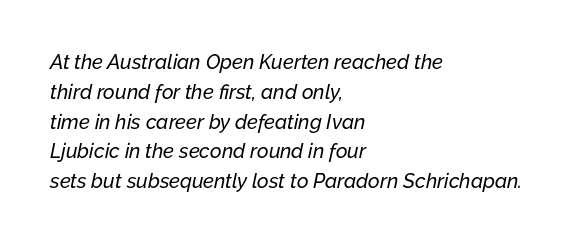
Q: Is the text italic (slanted)? A: Yes, it leans right by about 12 degrees.
Q: Is the text underlined? A: No.
Q: How is the paragraph aligned? A: Left-aligned.
Q: Is the spacing between letters normal or unusually wide? A: Normal.
Q: Is the spacing between lines tight, normal or loose? A: Normal.
